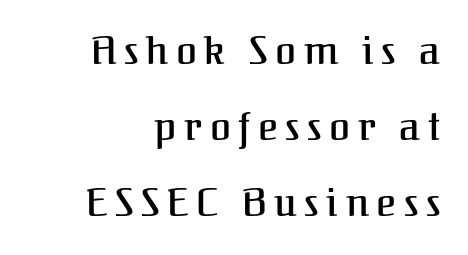
{"serif": "yes", "italic": "no", "width": "normal", "stroke_contrast": "medium", "x_height": "medium", "monospaced": "no", "underline": "no", "align": "right", "line_spacing": "loose", "line_spacing_ratio": 2.0, "letter_spacing": "wide", "letter_spacing_em": 0.2, "glyph_px": 38}
